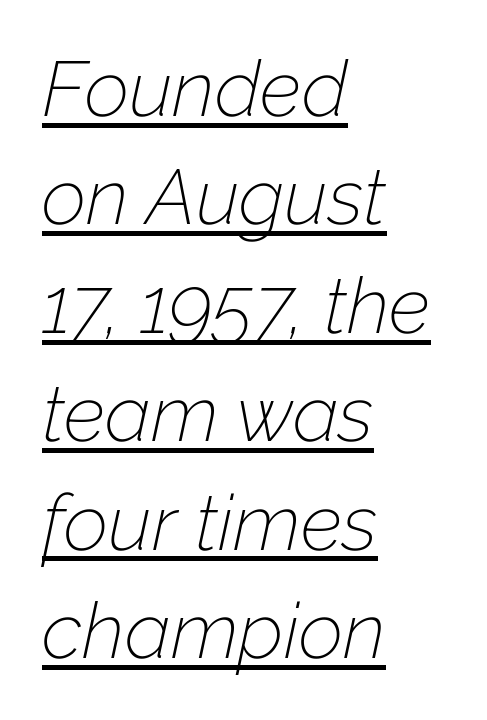
The image shows 78 px thin type, italic (leaning right); set left-aligned, normal line spacing (1.39x), normal letter spacing, underlined; low stroke contrast and a medium x-height.
